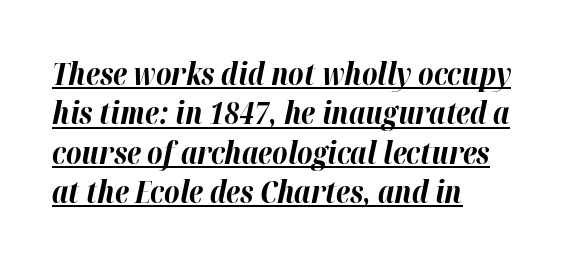
The line-height multiplier appears to be the usual default. The lettering tilts uniformly, giving the passage an italic look. You could call the tracking neutral — neither tight nor loose. Varying glyph widths throughout — classic text-font behaviour. The characters look thick and weighty, a clear bold. Is there an underline? Yes — a line sits under the letters.
